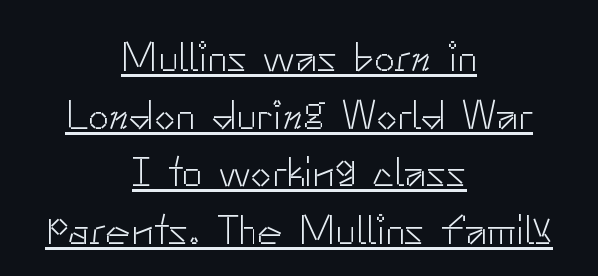
Q: Is the text bold? A: No.
Q: Is the text italic (slanted)? A: No, it is upright.
Q: Is the typeface a serif or a sans-serif typeface? A: Sans-serif.
Q: Is the text underlined? A: Yes.
Q: How is the paragraph aligned? A: Centered.
Q: Is the spacing between letters normal or unusually wide? A: Normal.
Q: Is the spacing between lines tight, normal or loose? A: Normal.
Q: Width (condensed, normal, or wide)? A: Normal.
Q: Stroke contrast? A: Low.
Q: x-height? A: Small.
Q: Monospaced? A: No.
